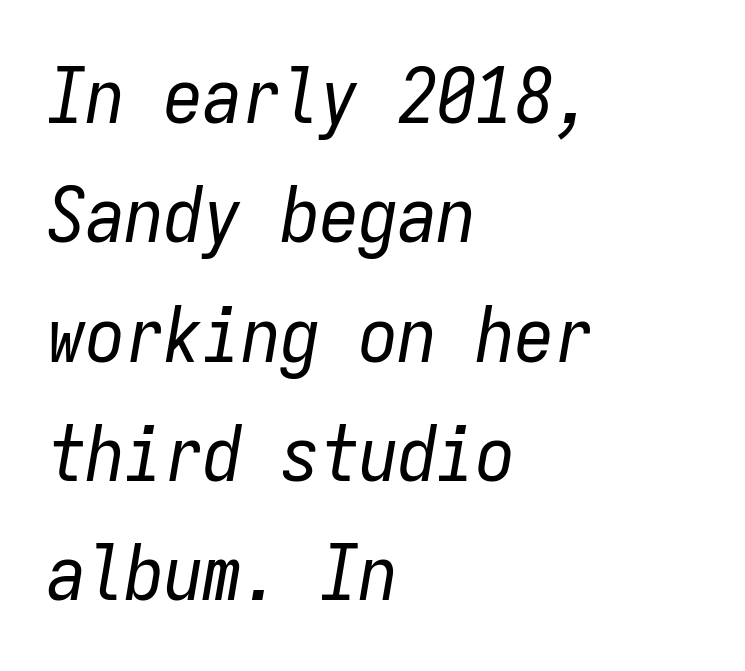
{"italic": "yes", "lean": "right", "slant_degrees": 9, "bold": "no", "weight": "regular", "width": "condensed", "stroke_contrast": "low", "x_height": "medium", "monospaced": "yes", "underline": "no", "align": "left", "line_spacing": "normal", "line_spacing_ratio": 1.53, "letter_spacing": "normal", "letter_spacing_em": 0.0, "glyph_px": 78}
